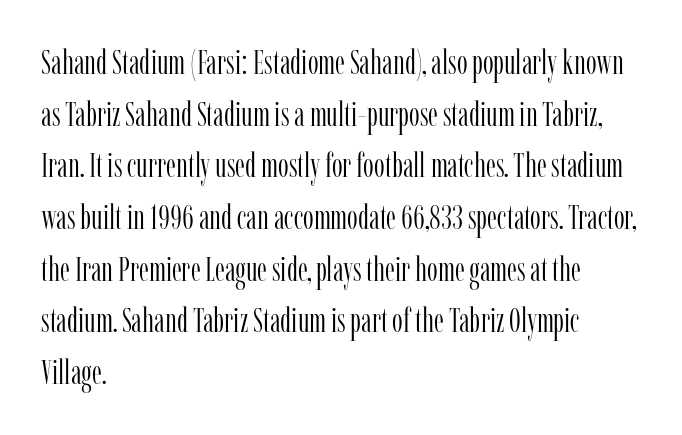
The image shows 34 px light, condensed serif type, upright; set left-aligned, normal line spacing (1.52x), normal letter spacing, not underlined; low stroke contrast and a medium x-height.
